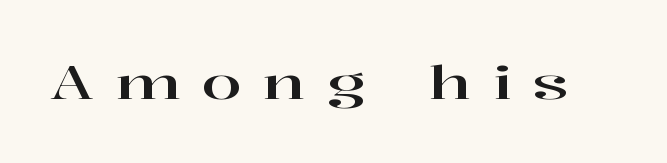
Q: Is the text italic (slanted)? A: No, it is upright.
Q: Is the typeface a serif or a sans-serif typeface? A: Serif.
Q: Is the text underlined? A: No.
Q: Is the spacing between letters normal or unusually wide? A: Unusually wide.
Q: Width (condensed, normal, or wide)? A: Wide.
Q: Stroke contrast? A: High.
Q: x-height? A: Medium.
Q: Monospaced? A: No.
